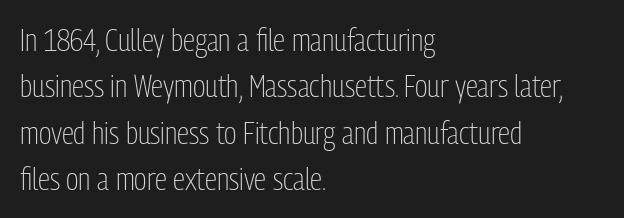
Stems and bowls with no extra thickness — not bold. Is there much room between lines? A standard amount, neither cramped nor airy. Ascenders rise straight up at ninety degrees. Nobody drew a line under any word here. Is this a fixed-width face? No — the glyphs have proportional, varying widths. Line starts are locked; line ends wander.
